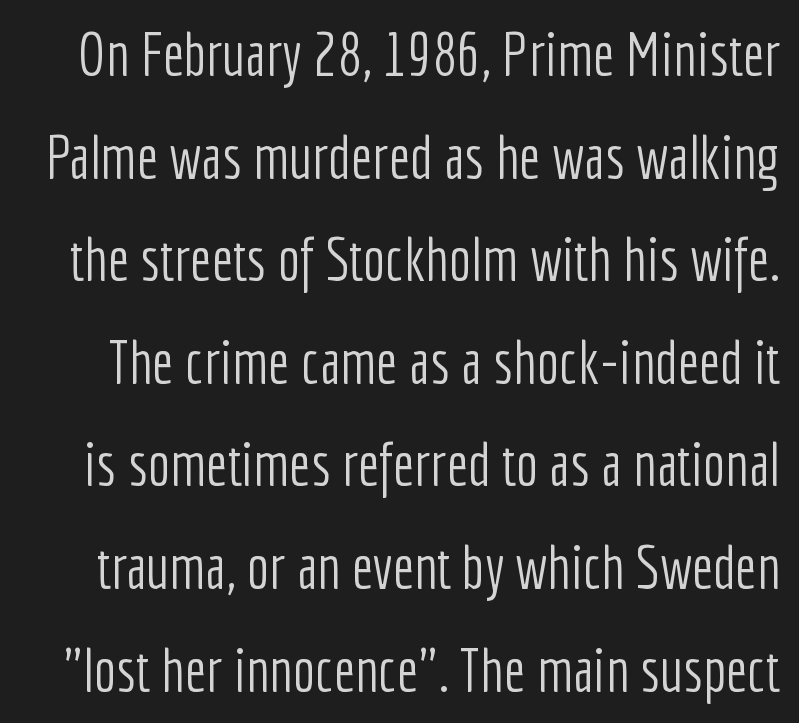
The image shows 60 px light, condensed sans-serif type, upright; set line spacing 1.71x, normal letter spacing, not underlined; low stroke contrast and a medium x-height.
